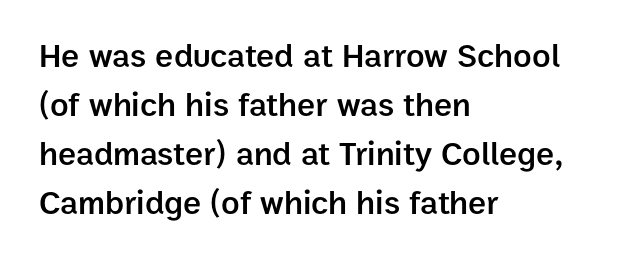
The image shows 34 px semibold sans-serif type, upright; set left-aligned, normal line spacing (1.44x), normal letter spacing, not underlined; low stroke contrast and a medium x-height.
